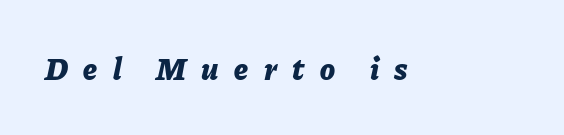
{"italic": "yes", "lean": "right", "slant_degrees": 11, "bold": "yes", "weight": "bold", "width": "normal", "stroke_contrast": "low", "x_height": "medium", "monospaced": "no", "underline": "no", "letter_spacing": "wide", "letter_spacing_em": 0.5, "glyph_px": 31}
